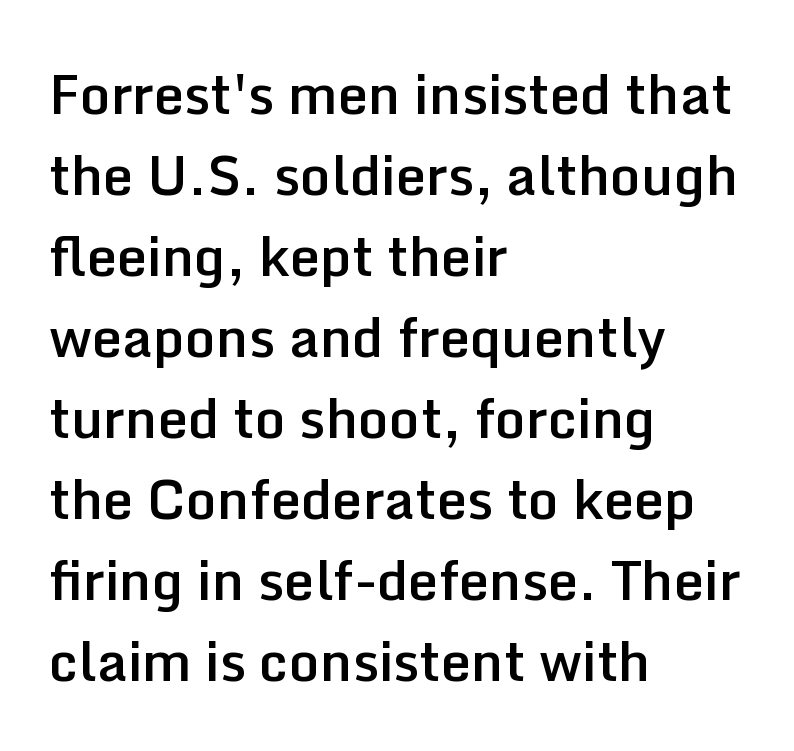
Q: Is the text bold? A: Semi-bold.
Q: Is the text italic (slanted)? A: No, it is upright.
Q: Is the typeface a serif or a sans-serif typeface? A: Sans-serif.
Q: Is the text underlined? A: No.
Q: How is the paragraph aligned? A: Left-aligned.
Q: Is the spacing between letters normal or unusually wide? A: Normal.
Q: Is the spacing between lines tight, normal or loose? A: Normal.
Q: Width (condensed, normal, or wide)? A: Normal.
Q: Stroke contrast? A: Low.
Q: x-height? A: Medium.
Q: Monospaced? A: No.
